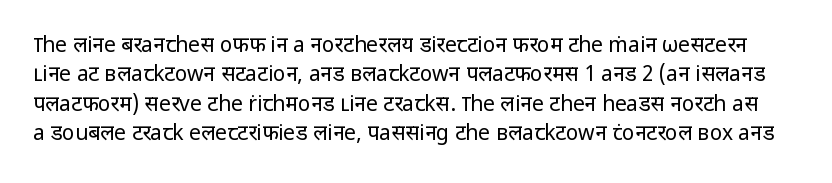
Designer's note — italics off, roman on. Lines of text with bare space underneath. The lines sit at an ordinary, default distance from one another. The tracking reads as untouched default to a designer's eye.
